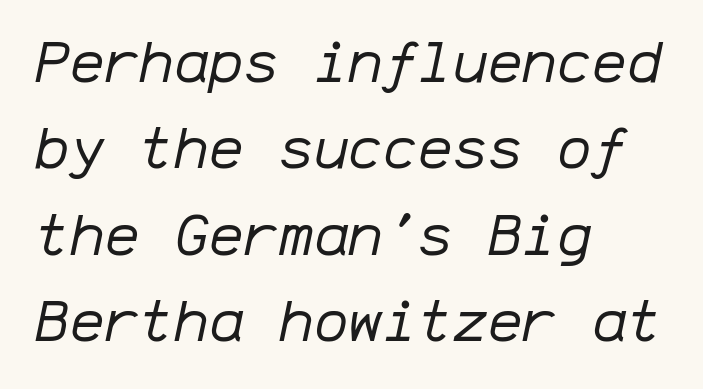
The image shows 58 px regular-weight type, italic (leaning right), monospaced; set left-aligned, normal line spacing (1.49x), normal letter spacing, not underlined; low stroke contrast and a medium x-height.
